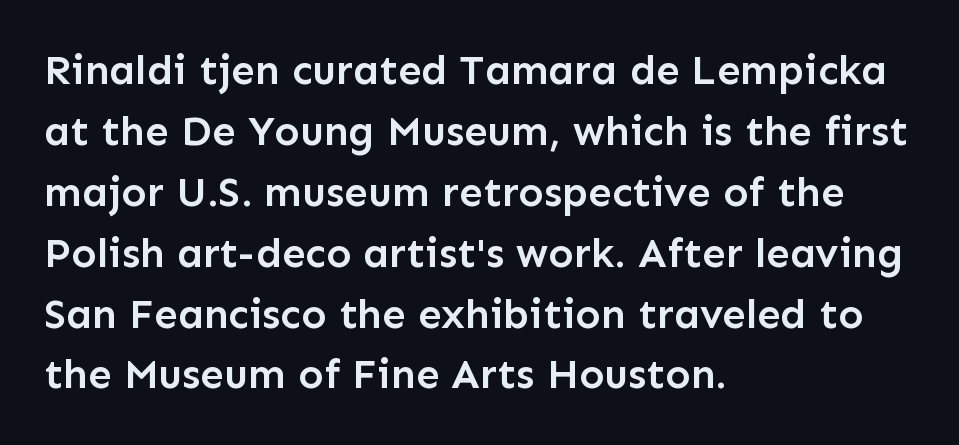
{"serif": "no", "italic": "no", "bold": "semi", "weight": "semibold", "width": "normal", "stroke_contrast": "low", "x_height": "medium", "monospaced": "no", "underline": "no", "align": "left", "line_spacing": "normal", "line_spacing_ratio": 1.45, "letter_spacing": "normal", "letter_spacing_em": 0.0, "glyph_px": 42}
